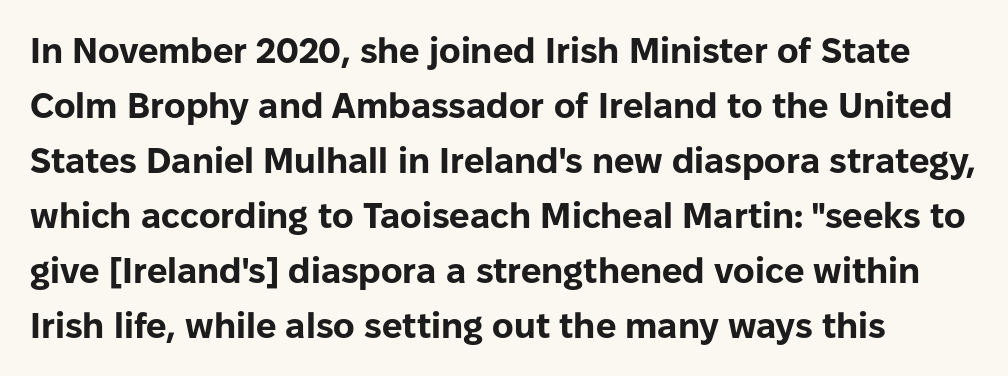
The image shows 36 px bold sans-serif type, upright; set normal line spacing (1.53x), normal letter spacing, not underlined; low stroke contrast and a medium x-height.
